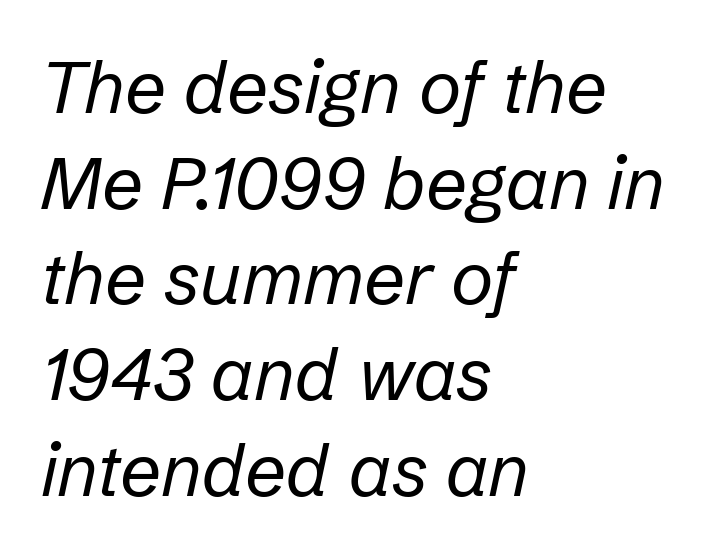
The image shows 73 px regular-weight type, italic (leaning right); set left-aligned, normal line spacing (1.31x), normal letter spacing, not underlined; low stroke contrast and a medium x-height.
